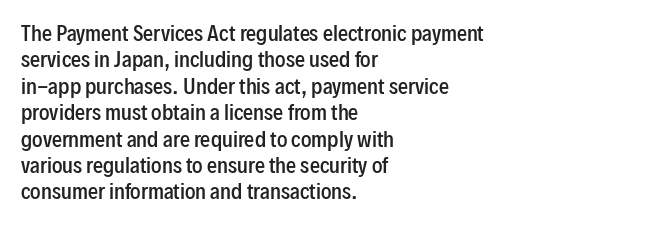
{"italic": "no", "bold": "semi", "underline": "no", "align": "left", "line_spacing": "normal", "line_spacing_ratio": 1.32, "letter_spacing": "normal", "letter_spacing_em": 0.0, "glyph_px": 20}
